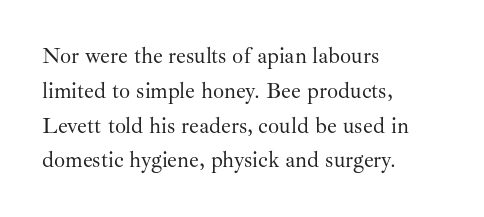
Q: Is the text bold? A: No.
Q: Is the text italic (slanted)? A: No, it is upright.
Q: Is the text underlined? A: No.
Q: How is the paragraph aligned? A: Left-aligned.
Q: Is the spacing between letters normal or unusually wide? A: Normal.
Q: Is the spacing between lines tight, normal or loose? A: Normal.
